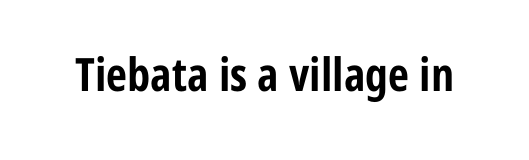
{"serif": "no", "italic": "no", "bold": "yes", "weight": "bold", "width": "condensed", "stroke_contrast": "low", "x_height": "medium", "monospaced": "no", "underline": "no", "letter_spacing": "normal", "letter_spacing_em": 0.0, "glyph_px": 46}
